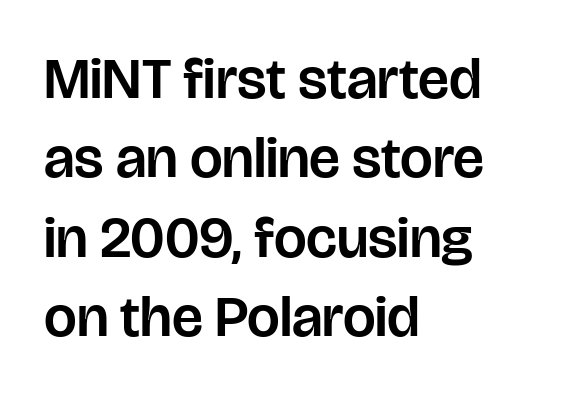
Decoration check: the copy has no underline. Posture: upright roman. This rendering uses left alignment, leaving the right contour irregular. Think of a printed novel: that variable character pitch is what you see here. In terms of letterspacing, this is plain default setting. Reading down the column, the eye jumps a familiar distance to each next line.
